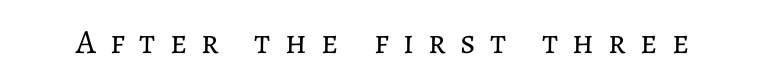
{"italic": "no", "bold": "no", "weight": "regular", "width": "normal", "stroke_contrast": "low", "x_height": "medium", "monospaced": "no", "underline": "no", "letter_spacing": "wide", "letter_spacing_em": 0.42, "glyph_px": 34}
